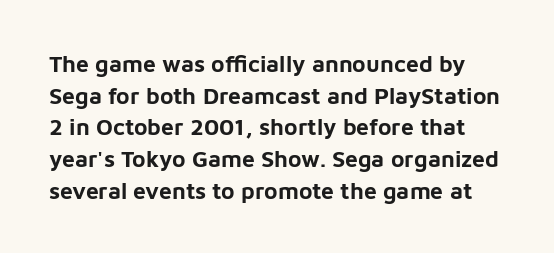
The image shows 23 px bold type, upright; set normal line spacing (1.38x), normal letter spacing, not underlined.
